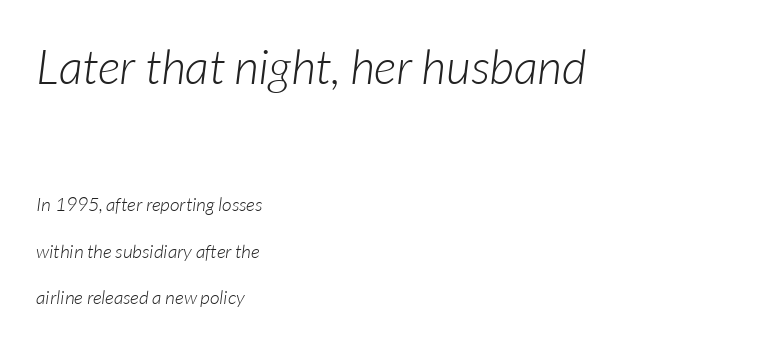
The image shows 48 px light type, italic (leaning right); set left-aligned, loose line spacing (2.45x), normal letter spacing, not underlined; the first (top) block is 2.53x larger; low stroke contrast and a medium x-height.
